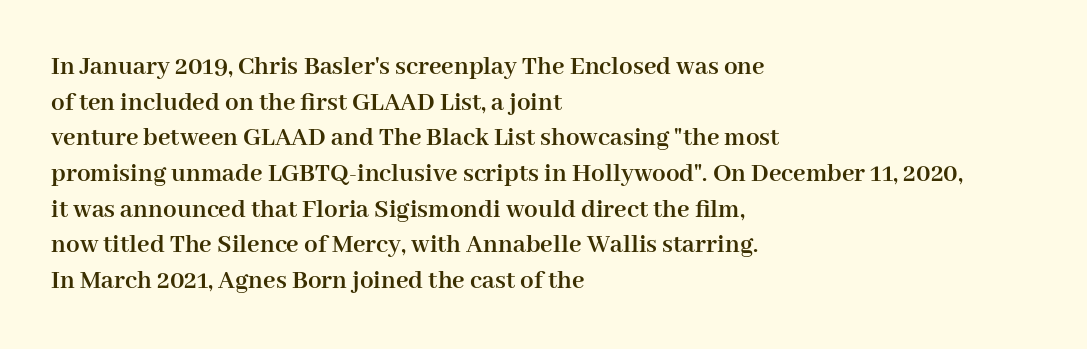
A typesetter would call this leading conventional body-copy spacing. Standard letterfit; no display-style spreading of the glyphs. The axis of the letterforms is exactly vertical. Typeset ragged right — the left edge is the straight one. Clear beneath every line of the passage. Each glyph is drawn with heavy, bold strokes.
